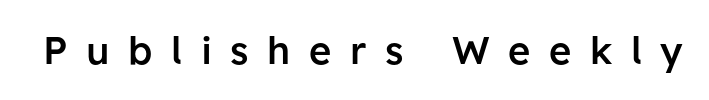
The image shows 38 px semibold sans-serif type, upright; set unusually wide letter spacing (+0.49 em), not underlined; low stroke contrast and a medium x-height.
